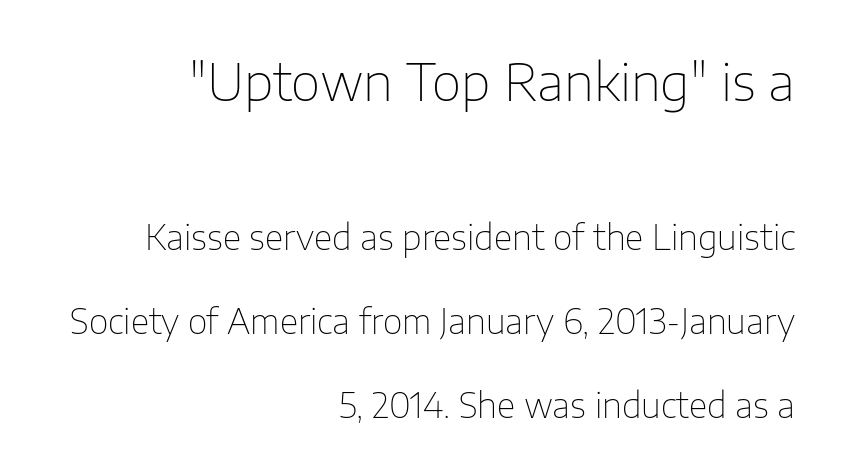
Interline gaps are noticeably wide in this sample. Type without underlining. These lines are rendered in a variable-pitch font. Ink coverage per letter is moderate at most. Nothing unusual about the tracking: characters are spaced as the font intends. Check where the strokes stop: nothing finishes them off — pure sans.
